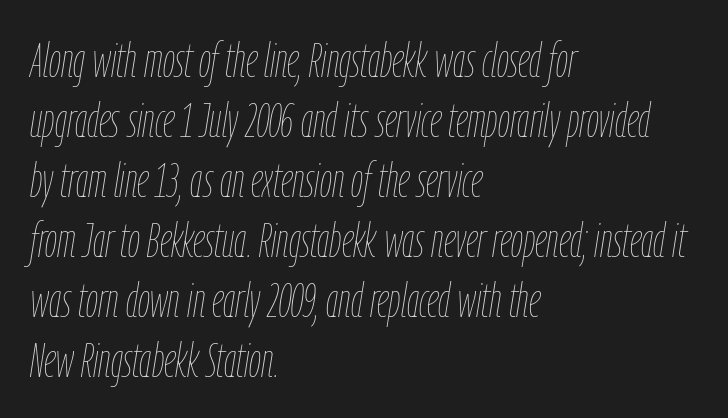
Nobody drew a line under any word here. Typeset ragged right — the left edge is the straight one. Every character sits at an angle, as italics do. Successive baselines arrive at the customary interval.
